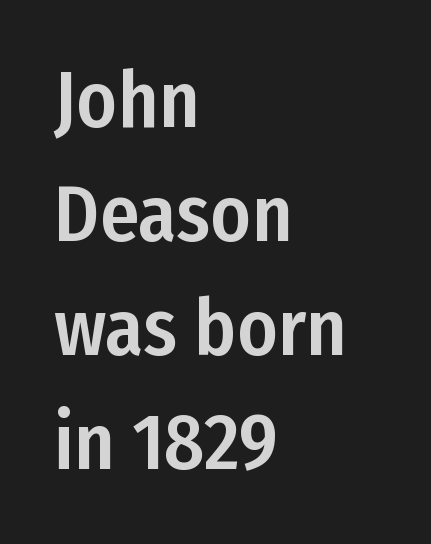
Q: Is the text italic (slanted)? A: No, it is upright.
Q: Is the typeface a serif or a sans-serif typeface? A: Sans-serif.
Q: Is the text underlined? A: No.
Q: How is the paragraph aligned? A: Left-aligned.
Q: Is the spacing between letters normal or unusually wide? A: Normal.
Q: Is the spacing between lines tight, normal or loose? A: Normal.
Q: Width (condensed, normal, or wide)? A: Condensed.
Q: Stroke contrast? A: Low.
Q: x-height? A: Medium.
Q: Monospaced? A: No.
